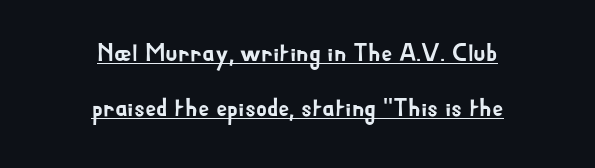
{"italic": "no", "underline": "yes", "align": "center", "line_spacing": "loose", "line_spacing_ratio": 2.22, "letter_spacing": "normal", "letter_spacing_em": 0.0, "glyph_px": 25}
